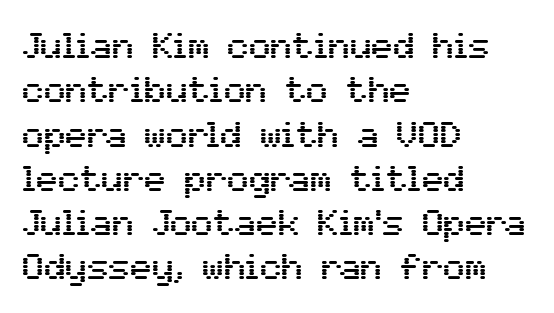
The image shows 36 px sans-serif type, upright; set left-aligned, line spacing 1.23x, normal letter spacing, not underlined; medium stroke contrast and a medium x-height.
